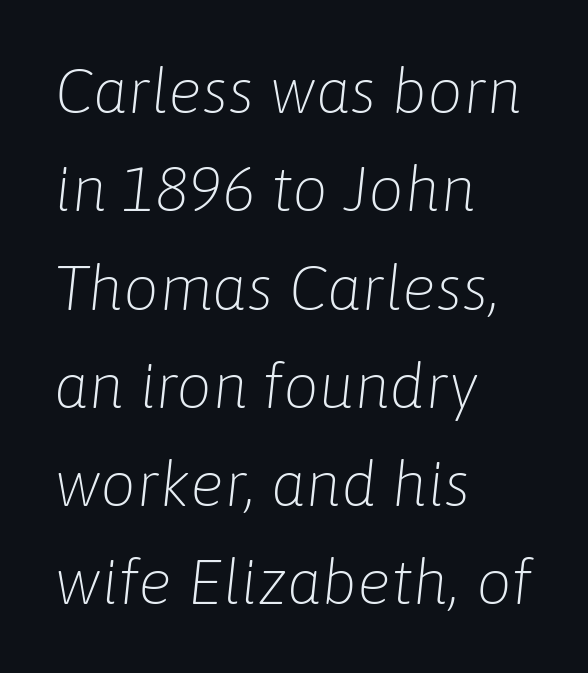
The image shows 63 px light type, italic (leaning right); set left-aligned, normal line spacing (1.56x), normal letter spacing, not underlined; low stroke contrast and a medium x-height.
